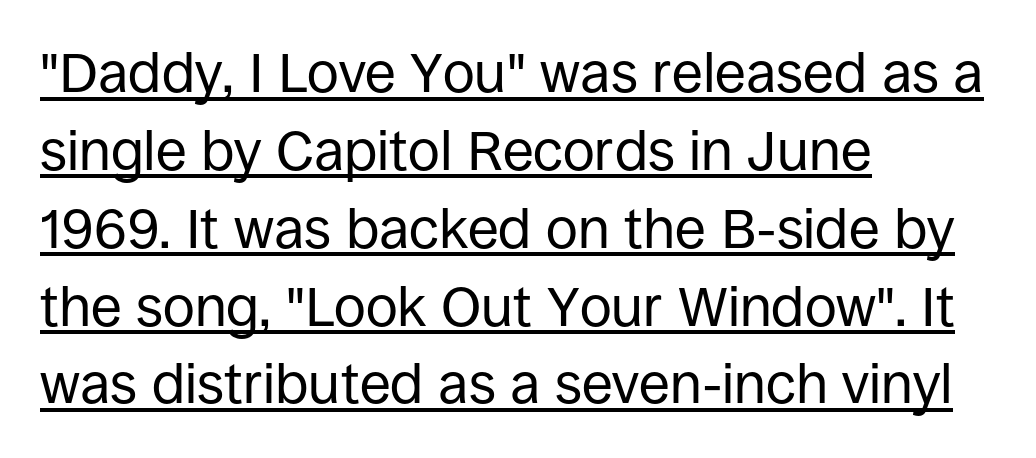
{"serif": "no", "italic": "no", "bold": "no", "weight": "regular", "width": "normal", "stroke_contrast": "low", "x_height": "large", "monospaced": "no", "underline": "yes", "align": "left", "line_spacing": "normal", "line_spacing_ratio": 1.39, "letter_spacing": "normal", "letter_spacing_em": 0.0, "glyph_px": 56}
